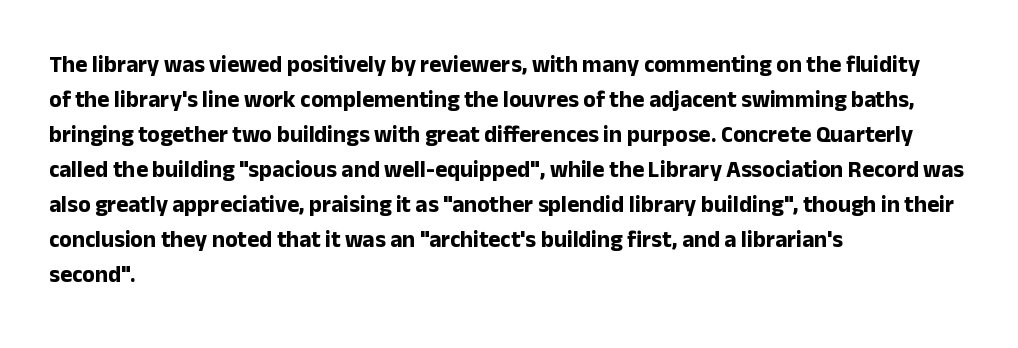
{"italic": "no", "bold": "yes", "underline": "no", "align": "left", "line_spacing": "normal", "line_spacing_ratio": 1.52, "letter_spacing": "normal", "letter_spacing_em": 0.0, "glyph_px": 23}
